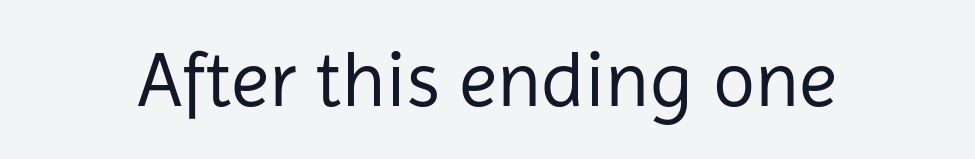
Q: Is the text bold? A: No.
Q: Is the text italic (slanted)? A: No, it is upright.
Q: Is the typeface a serif or a sans-serif typeface? A: Sans-serif.
Q: Is the text underlined? A: No.
Q: Is the spacing between letters normal or unusually wide? A: Normal.
Q: Width (condensed, normal, or wide)? A: Normal.
Q: Stroke contrast? A: Low.
Q: x-height? A: Medium.
Q: Monospaced? A: No.
